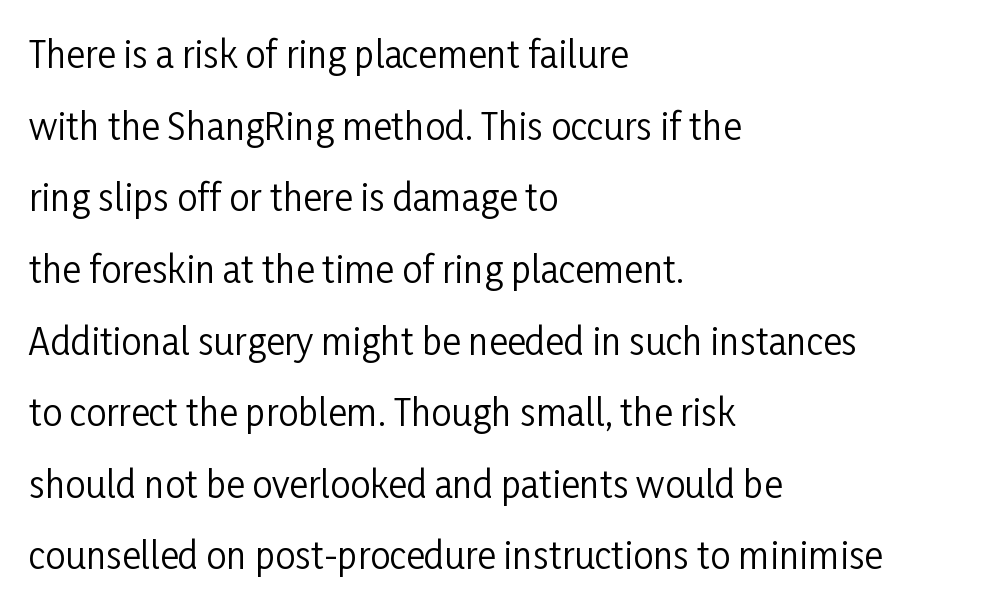
The image shows 36 px regular-weight, condensed sans-serif type, upright; set left-aligned, loose line spacing (1.99x), normal letter spacing, not underlined; low stroke contrast and a medium x-height.
